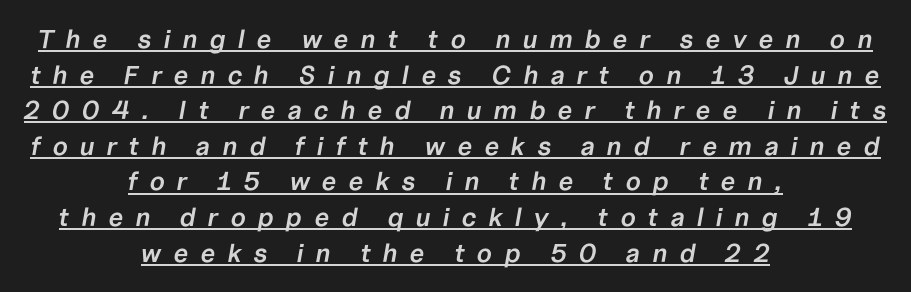
Q: Is the text bold? A: Semi-bold.
Q: Is the text italic (slanted)? A: Yes, it leans right by about 10 degrees.
Q: Is the text underlined? A: Yes.
Q: How is the paragraph aligned? A: Centered.
Q: Is the spacing between letters normal or unusually wide? A: Unusually wide.
Q: Is the spacing between lines tight, normal or loose? A: Normal.
